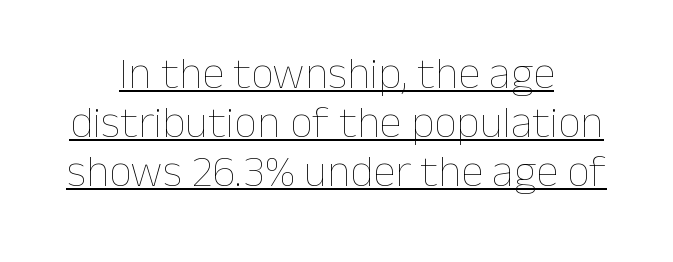
Q: Is the text bold? A: No.
Q: Is the text italic (slanted)? A: No, it is upright.
Q: Is the text underlined? A: Yes.
Q: How is the paragraph aligned? A: Centered.
Q: Is the spacing between letters normal or unusually wide? A: Normal.
Q: Is the spacing between lines tight, normal or loose? A: Tight.
Q: Width (condensed, normal, or wide)? A: Normal.
Q: Stroke contrast? A: Low.
Q: x-height? A: Medium.
Q: Monospaced? A: No.
